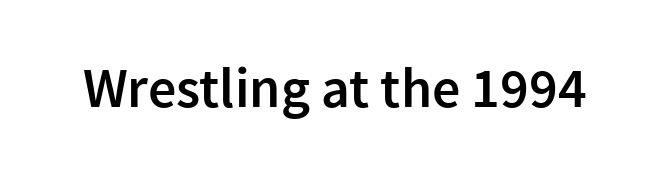
{"serif": "no", "italic": "no", "bold": "semi", "weight": "semibold", "width": "normal", "stroke_contrast": "low", "x_height": "medium", "monospaced": "no", "underline": "no", "letter_spacing": "normal", "letter_spacing_em": 0.0, "glyph_px": 56}
